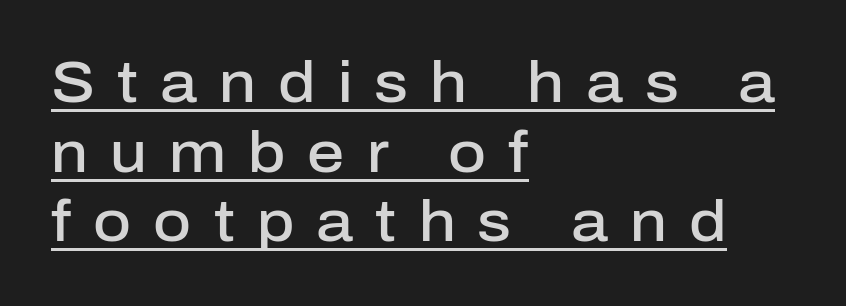
The typesetter chose a ragged-right arrangement here. Grotesque or geometric, the face here clearly has no serifs. The sample's only ornament is a line tracing under the words. Students, note that the glyphs here are deliberately spaced far apart. This sample uses an upright cut, with every glyph sitting square on the baseline.
